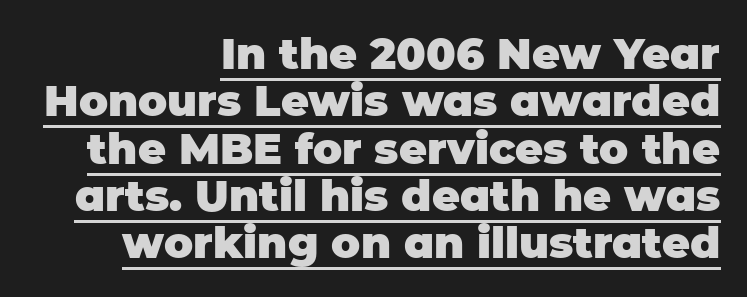
The image shows 43 px heavy sans-serif type, upright; set right-aligned, tight line spacing (1.1x), normal letter spacing, underlined; low stroke contrast and a large x-height.
